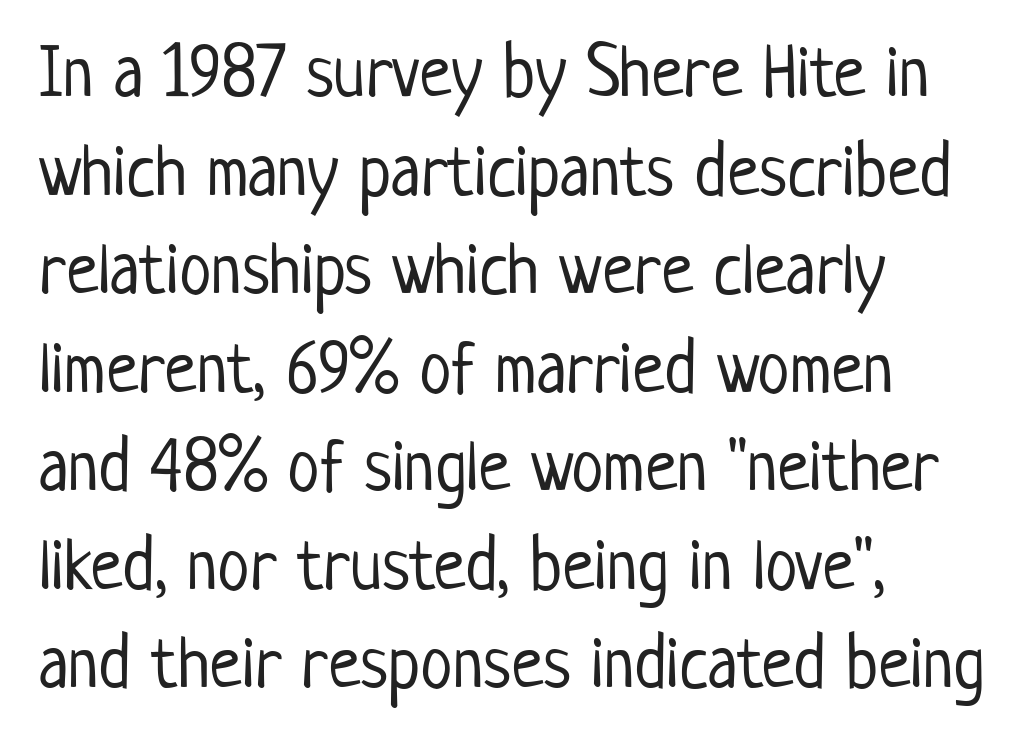
{"serif": "no", "italic": "no", "bold": "no", "weight": "light", "width": "condensed", "stroke_contrast": "low", "x_height": "medium", "monospaced": "no", "underline": "no", "align": "left", "line_spacing": "normal", "line_spacing_ratio": 1.35, "letter_spacing": "normal", "letter_spacing_em": 0.0, "glyph_px": 73}
